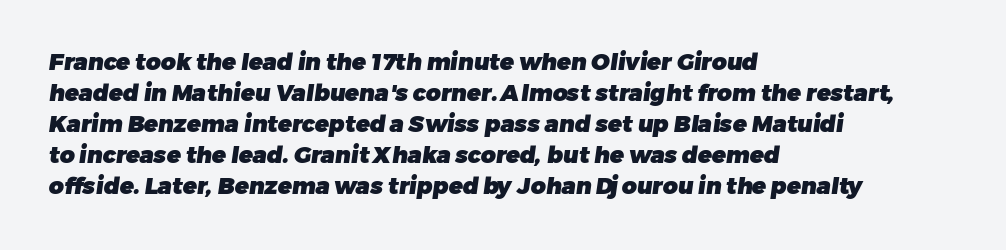
The image shows 23 px bold type; set left-aligned, normal line spacing (1.35x), normal letter spacing, not underlined.
